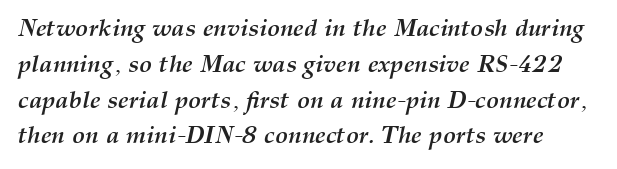
The line texture is even and compact thanks to regular tracking. Compared with an ordinary text face, these strokes are far heavier — a full bold. Horizontal bands of white between lines are of average thickness. Honestly, there is no underline to notice here at all. The text carries the slant typical of an italic or oblique font.
